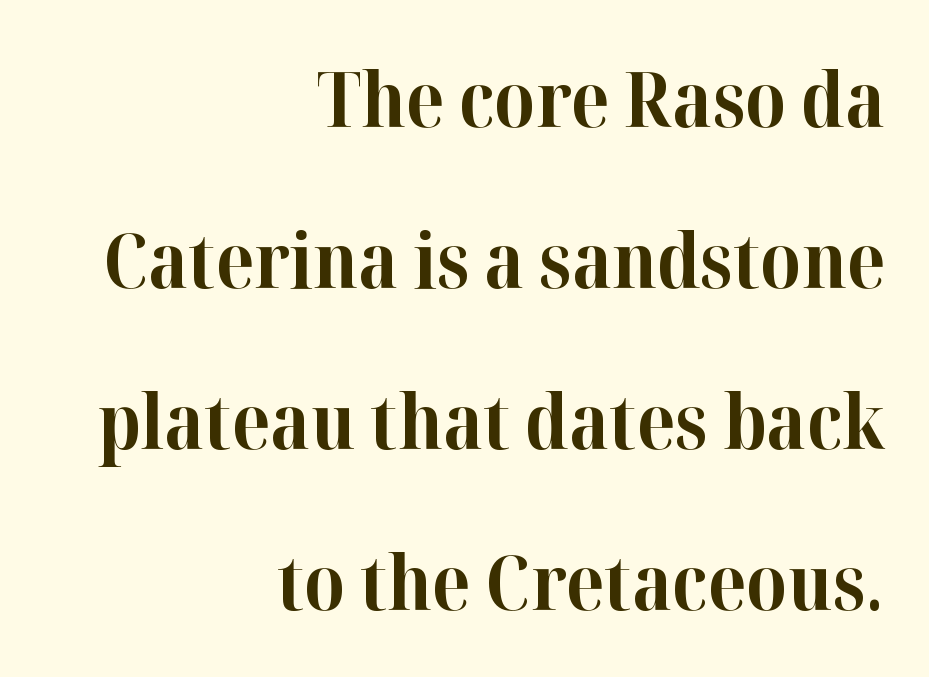
Q: Is the text bold? A: Yes.
Q: Is the text italic (slanted)? A: No, it is upright.
Q: Is the typeface a serif or a sans-serif typeface? A: Serif.
Q: Is the text underlined? A: No.
Q: How is the paragraph aligned? A: Right-aligned.
Q: Is the spacing between letters normal or unusually wide? A: Normal.
Q: Is the spacing between lines tight, normal or loose? A: Loose.
Q: Width (condensed, normal, or wide)? A: Normal.
Q: Stroke contrast? A: High.
Q: x-height? A: Medium.
Q: Monospaced? A: No.
